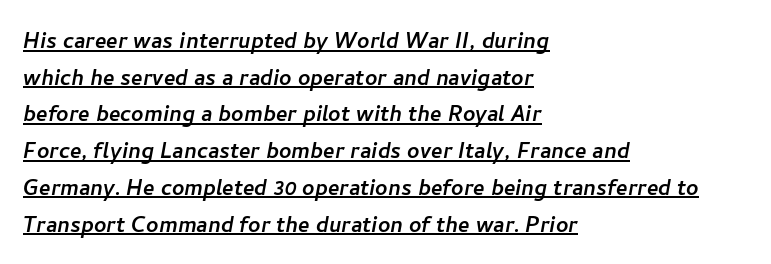
Q: Is the text underlined? A: Yes.
Q: How is the paragraph aligned? A: Left-aligned.
Q: Is the spacing between letters normal or unusually wide? A: Normal.
Q: Is the spacing between lines tight, normal or loose? A: Normal.
